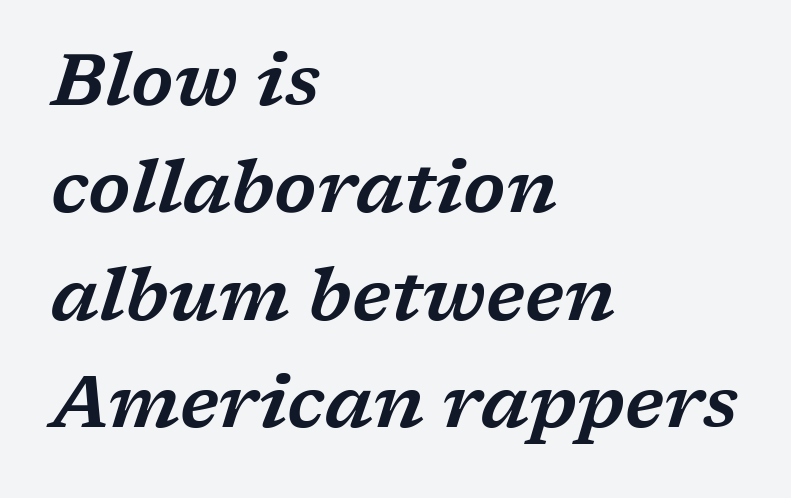
No extra tracking has been applied to these lines. The typeface chosen for these lines features serifs. The passage shown is not underscored anywhere. Italic? Definitely — the glyphs are oblique.
